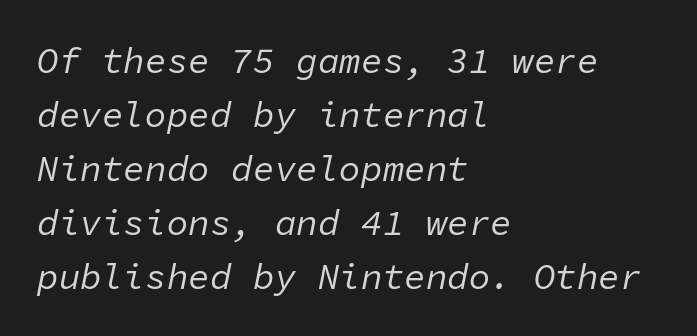
The image shows 36 px regular-weight type, italic (leaning right), monospaced; set left-aligned, normal line spacing (1.5x), normal letter spacing, not underlined; low stroke contrast and a medium x-height.
